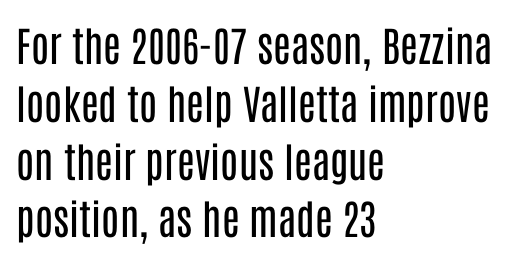
{"serif": "no", "italic": "no", "bold": "no", "weight": "regular", "width": "condensed", "stroke_contrast": "low", "x_height": "large", "monospaced": "no", "underline": "no", "align": "left", "line_spacing": "normal", "line_spacing_ratio": 1.41, "letter_spacing": "normal", "letter_spacing_em": 0.0, "glyph_px": 41}
